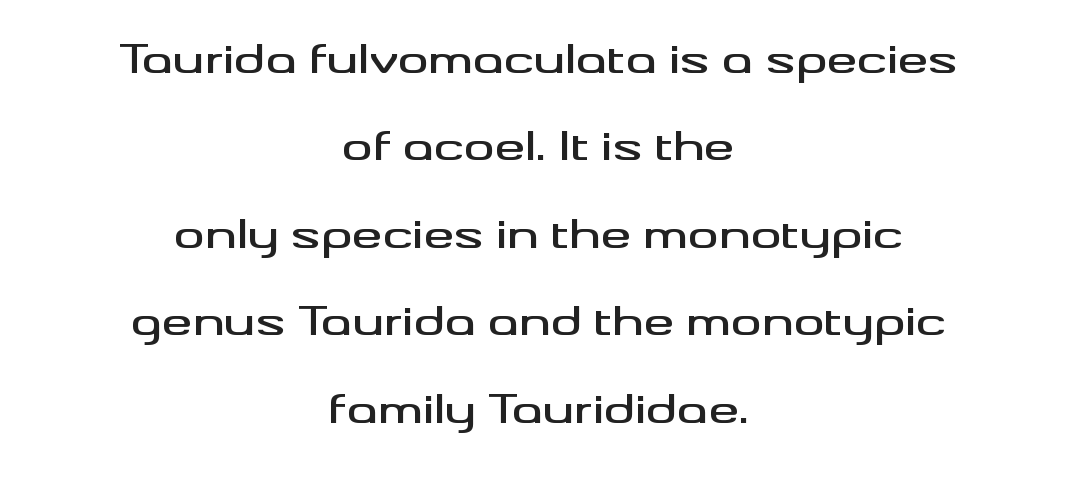
This sample has the flowing, uneven cadence of proportional lettering. The designer went with a sans here, leaving each stem footless. Alignment: centered. A clean baseline with only descenders dipping below it.
